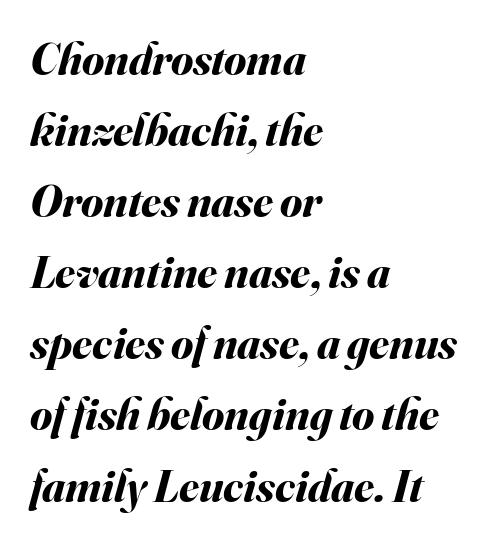
{"italic": "yes", "lean": "right", "slant_degrees": 16, "bold": "yes", "weight": "bold", "width": "normal", "stroke_contrast": "medium", "x_height": "small", "monospaced": "no", "underline": "no", "align": "left", "line_spacing": "normal", "line_spacing_ratio": 1.58, "letter_spacing": "normal", "letter_spacing_em": 0.0, "glyph_px": 45}
